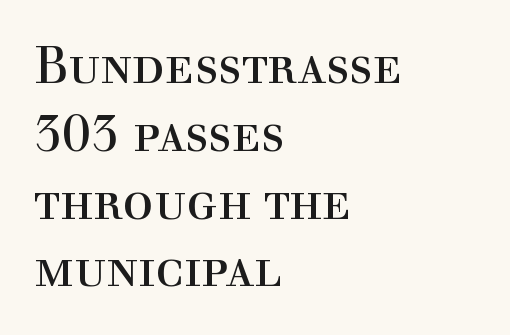
A classic flush-left, rag-right setting is used for this passage. Check where the strokes stop: tiny serifs finish them off. Letters rest on an invisible, unmarked baseline. A typesetter would call this proportional, since set widths differ per character. Italic: no, the glyphs are upright roman.
